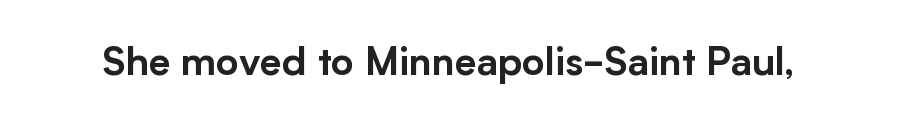
Vertical strokes here are truly vertical. Type without underlining. Here the designer chose a conventional face with non-uniform glyph widths. Font category for this specimen: sans-serif.
